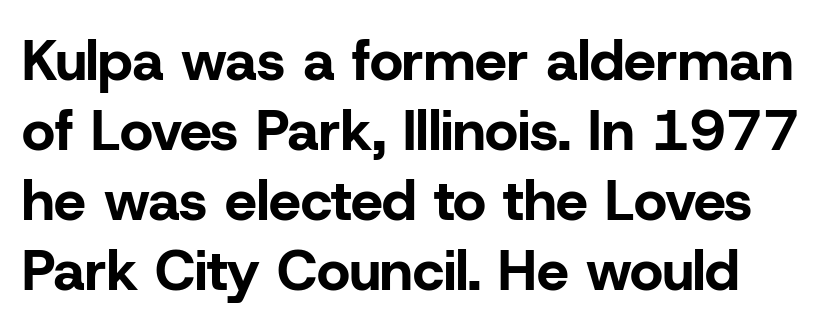
The image shows 57 px bold sans-serif type, upright; set line spacing 1.23x, normal letter spacing, not underlined; low stroke contrast and a medium x-height.
